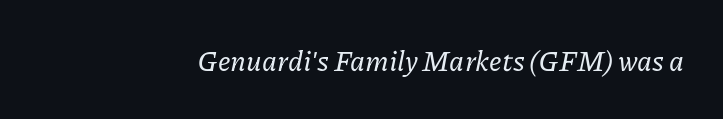
Q: Is the text italic (slanted)? A: Yes, it leans right by about 11 degrees.
Q: Is the typeface a serif or a sans-serif typeface? A: Serif.
Q: Is the text underlined? A: No.
Q: Is the spacing between letters normal or unusually wide? A: Normal.
Q: Width (condensed, normal, or wide)? A: Normal.
Q: Stroke contrast? A: Low.
Q: x-height? A: Medium.
Q: Monospaced? A: No.
